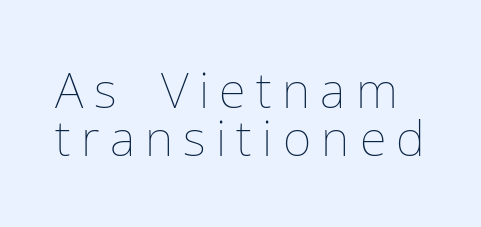
{"italic": "no", "bold": "no", "weight": "thin", "width": "normal", "stroke_contrast": "low", "x_height": "medium", "monospaced": "no", "underline": "no", "line_spacing": "tight", "line_spacing_ratio": 0.98, "letter_spacing": "wide", "letter_spacing_em": 0.21, "glyph_px": 49}
